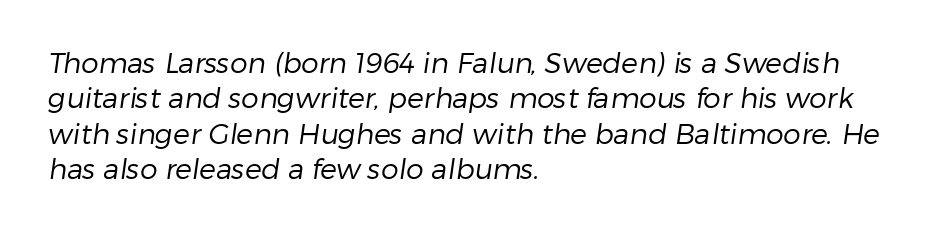
Q: Is the text bold? A: No.
Q: Is the typeface a serif or a sans-serif typeface? A: Sans-serif.
Q: Is the text underlined? A: No.
Q: How is the paragraph aligned? A: Left-aligned.
Q: Is the spacing between letters normal or unusually wide? A: Normal.
Q: Is the spacing between lines tight, normal or loose? A: Normal.
Q: Width (condensed, normal, or wide)? A: Normal.
Q: Stroke contrast? A: Low.
Q: x-height? A: Medium.
Q: Monospaced? A: No.
